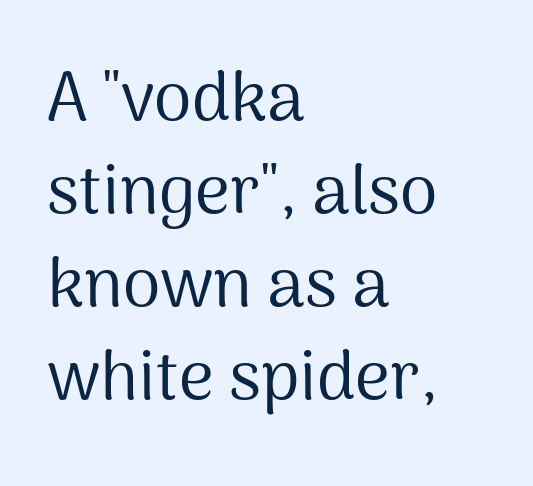
Q: Is the text bold? A: No.
Q: Is the text italic (slanted)? A: No, it is upright.
Q: Is the typeface a serif or a sans-serif typeface? A: Sans-serif.
Q: Is the text underlined? A: No.
Q: How is the paragraph aligned? A: Left-aligned.
Q: Is the spacing between letters normal or unusually wide? A: Normal.
Q: Is the spacing between lines tight, normal or loose? A: Normal.
Q: Width (condensed, normal, or wide)? A: Normal.
Q: Stroke contrast? A: Medium.
Q: x-height? A: Medium.
Q: Monospaced? A: No.
